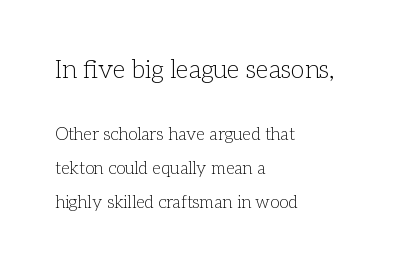
{"italic": "no", "bold": "no", "underline": "no", "align": "left", "line_spacing": "loose", "line_spacing_ratio": 1.98, "letter_spacing": "normal", "letter_spacing_em": 0.0, "larger_block": "first", "size_ratio": 1.47, "glyph_px": 25}
